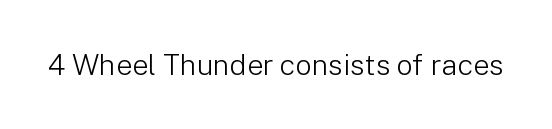
Q: Is the text bold? A: No.
Q: Is the text italic (slanted)? A: No, it is upright.
Q: Is the typeface a serif or a sans-serif typeface? A: Sans-serif.
Q: Is the text underlined? A: No.
Q: Is the spacing between letters normal or unusually wide? A: Normal.
Q: Width (condensed, normal, or wide)? A: Normal.
Q: Stroke contrast? A: Low.
Q: x-height? A: Medium.
Q: Monospaced? A: No.
